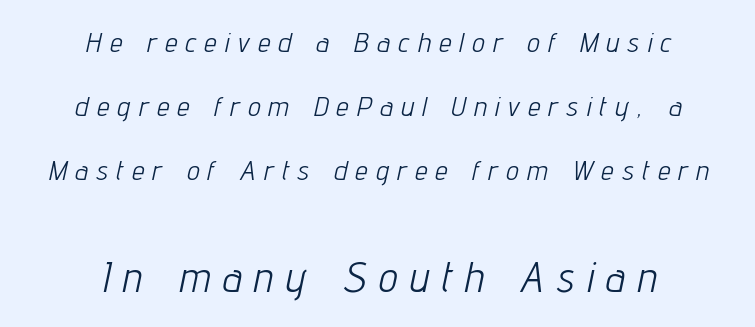
This is oblique type, the kind used for emphasis or titles. Letters have the restrained weight of plain body copy at most. Proportional: the letters do not fall into vertical columns. Vertical spacing — loose. Observe the wide spacing: letters keep a clear distance from each other. Underlining? Definitely not there.
